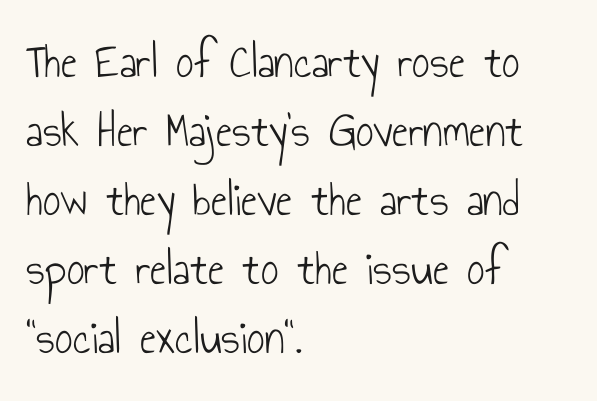
The lettering stays uniformly vertical, giving the passage a roman look. The typesetter chose a ragged-right arrangement here. Nobody touched the tracking dial on this one. The gap between lines stays unmarked.
